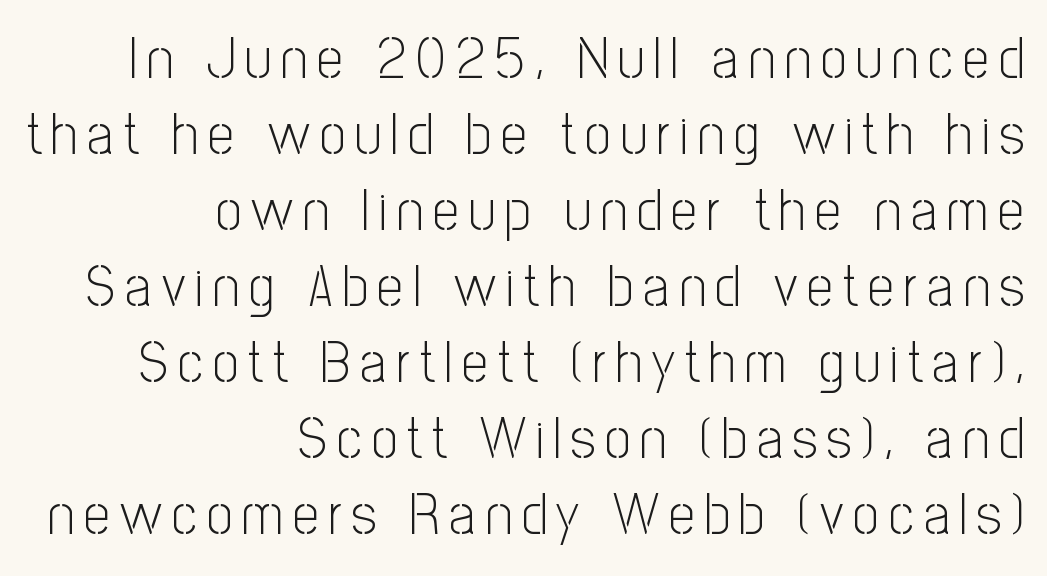
{"serif": "no", "italic": "no", "bold": "no", "weight": "light", "width": "condensed", "stroke_contrast": "low", "x_height": "medium", "monospaced": "no", "underline": "no", "align": "right", "line_spacing": "normal", "line_spacing_ratio": 1.31, "glyph_px": 58}
